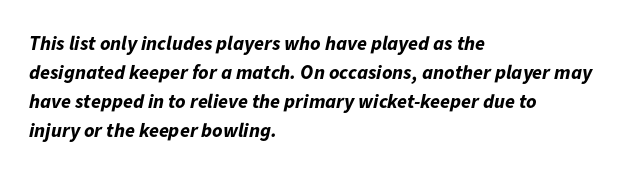
The gaps between neighbouring characters are ordinary and unremarkable. Every letter is thick-stroked: bold, no question. Horizontal bands of white between lines are of average thickness. The whole block is typeset with a tilt. Beneath every word, the page is bare.
